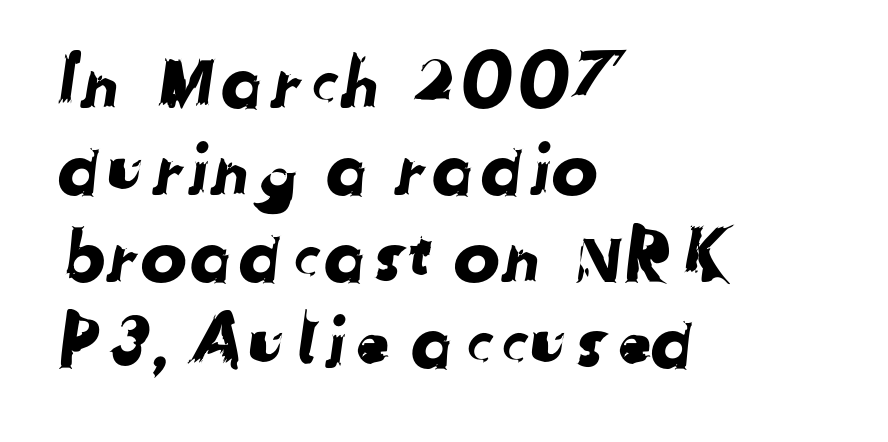
{"serif": "no", "width": "normal", "stroke_contrast": "low", "x_height": "medium", "monospaced": "no", "underline": "no", "align": "left", "line_spacing_ratio": 1.24, "letter_spacing": "normal", "letter_spacing_em": 0.0, "glyph_px": 70}
